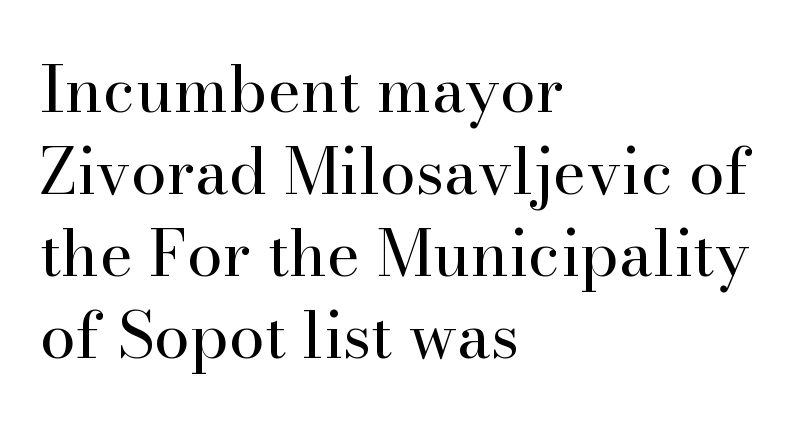
{"serif": "yes", "italic": "no", "bold": "no", "weight": "regular", "width": "normal", "stroke_contrast": "high", "x_height": "small", "monospaced": "no", "underline": "no", "align": "left", "line_spacing": "normal", "line_spacing_ratio": 1.28, "letter_spacing": "normal", "letter_spacing_em": 0.0, "glyph_px": 64}
